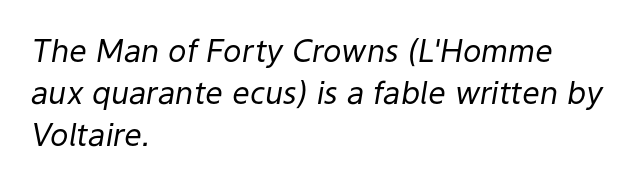
Q: Is the text bold? A: No.
Q: Is the text italic (slanted)? A: Yes, it leans right by about 9 degrees.
Q: Is the text underlined? A: No.
Q: How is the paragraph aligned? A: Left-aligned.
Q: Is the spacing between letters normal or unusually wide? A: Normal.
Q: Is the spacing between lines tight, normal or loose? A: Normal.
Q: Width (condensed, normal, or wide)? A: Normal.
Q: Stroke contrast? A: Low.
Q: x-height? A: Medium.
Q: Monospaced? A: No.
